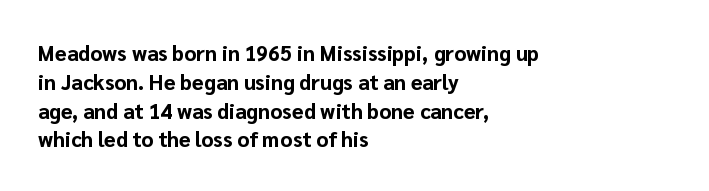
{"italic": "no", "bold": "yes", "underline": "no", "align": "left", "line_spacing": "normal", "line_spacing_ratio": 1.37, "letter_spacing": "normal", "letter_spacing_em": 0.0, "glyph_px": 21}
